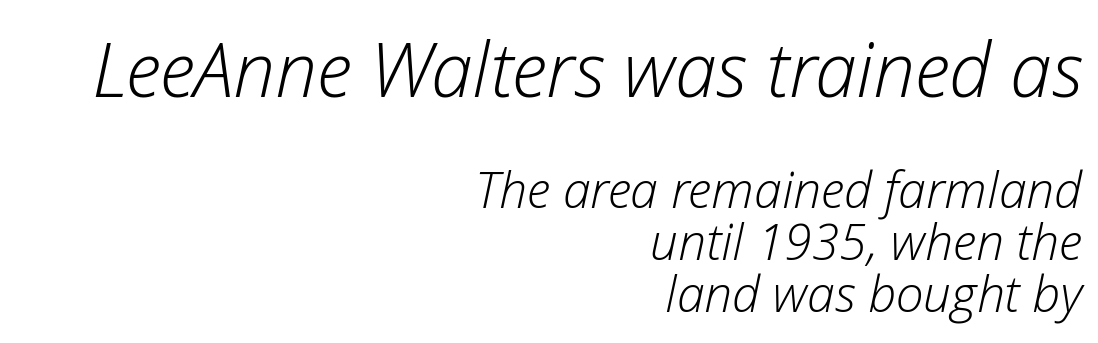
Q: Is the text bold? A: No.
Q: Is the text italic (slanted)? A: Yes, it leans right by about 12 degrees.
Q: Is the text underlined? A: No.
Q: How is the paragraph aligned? A: Right-aligned.
Q: Is the spacing between letters normal or unusually wide? A: Normal.
Q: Is the spacing between lines tight, normal or loose? A: Tight.
Q: Which block of text is set in a larger size, the first (top) or the second (bottom)? A: The first (top) one.
Q: Width (condensed, normal, or wide)? A: Normal.
Q: Stroke contrast? A: Low.
Q: x-height? A: Medium.
Q: Monospaced? A: No.
